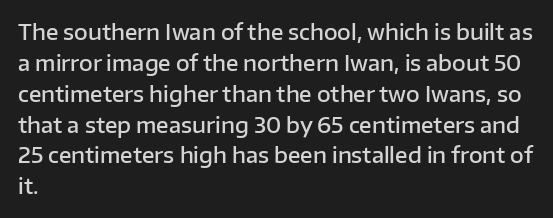
The image shows 21 px text type, upright; set left-aligned, normal line spacing (1.47x), normal letter spacing, not underlined.
